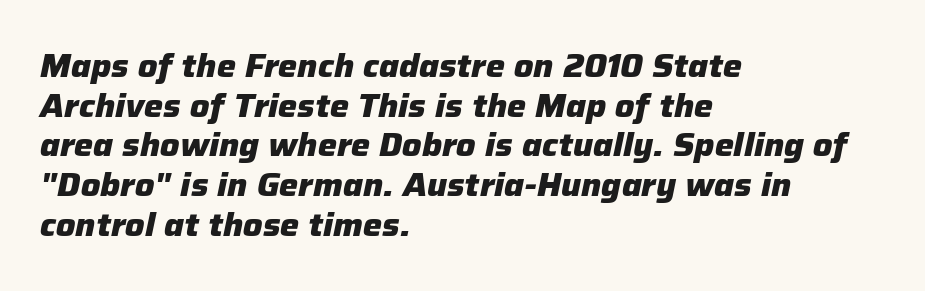
{"italic": "yes", "lean": "right", "slant_degrees": 12, "bold": "yes", "weight": "heavy", "width": "normal", "stroke_contrast": "low", "x_height": "medium", "monospaced": "no", "underline": "no", "align": "left", "line_spacing_ratio": 1.24, "letter_spacing": "normal", "letter_spacing_em": 0.0, "glyph_px": 32}
